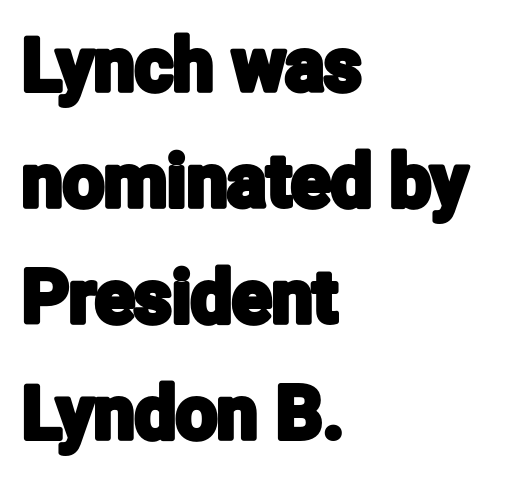
Q: Is the text italic (slanted)? A: No, it is upright.
Q: Is the typeface a serif or a sans-serif typeface? A: Sans-serif.
Q: Is the text underlined? A: No.
Q: How is the paragraph aligned? A: Left-aligned.
Q: Is the spacing between letters normal or unusually wide? A: Normal.
Q: Is the spacing between lines tight, normal or loose? A: Normal.
Q: Width (condensed, normal, or wide)? A: Condensed.
Q: Stroke contrast? A: Low.
Q: x-height? A: Medium.
Q: Monospaced? A: No.
